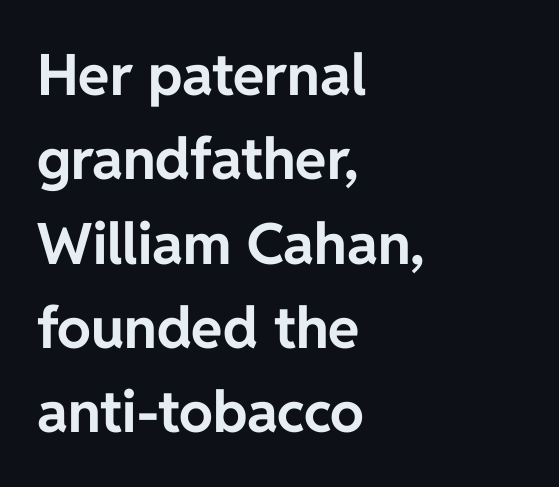
The image shows 57 px bold sans-serif type, upright; set left-aligned, normal line spacing (1.48x), normal letter spacing, not underlined; low stroke contrast and a medium x-height.
